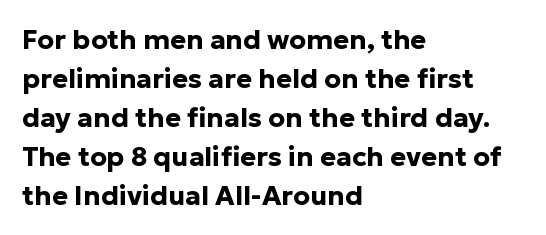
Q: Is the text bold? A: Yes.
Q: Is the text italic (slanted)? A: No, it is upright.
Q: Is the text underlined? A: No.
Q: How is the paragraph aligned? A: Left-aligned.
Q: Is the spacing between letters normal or unusually wide? A: Normal.
Q: Is the spacing between lines tight, normal or loose? A: Normal.
